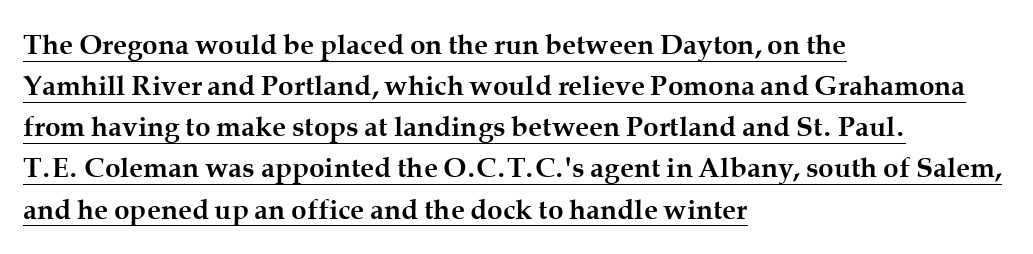
{"serif": "yes", "italic": "no", "bold": "yes", "weight": "semibold", "width": "normal", "stroke_contrast": "medium", "x_height": "medium", "monospaced": "no", "underline": "yes", "align": "left", "line_spacing": "normal", "line_spacing_ratio": 1.47, "letter_spacing": "normal", "letter_spacing_em": 0.0, "glyph_px": 28}
